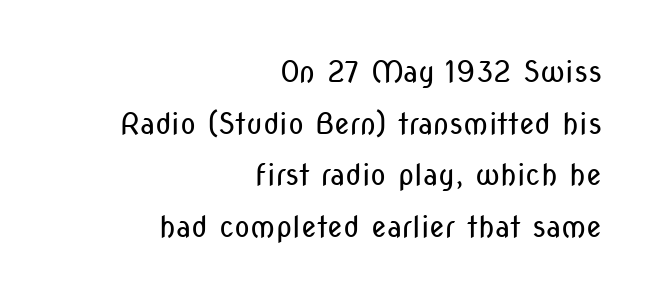
This rendering leaves character spacing at its baseline value. Alignment: flush right. Letters rest on an invisible, unmarked baseline. The letters look calm and open, with moderate or lighter stems. The letters advance in unequal steps, a hallmark of proportional type. Quick note: not italic, upright.
